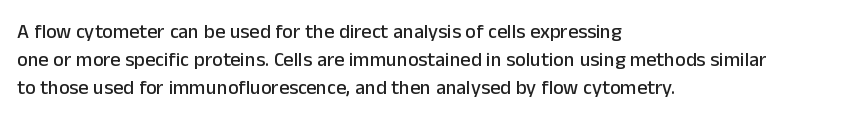
The image shows 20 px text type, upright; set left-aligned, normal line spacing (1.39x), normal letter spacing, not underlined.
